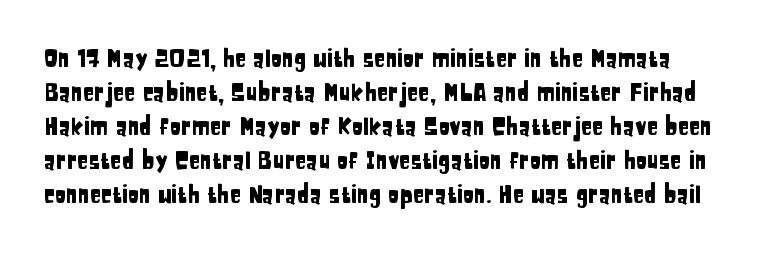
Q: Is the text italic (slanted)? A: No, it is upright.
Q: Is the text underlined? A: No.
Q: Is the spacing between letters normal or unusually wide? A: Normal.
Q: Is the spacing between lines tight, normal or loose? A: Normal.
